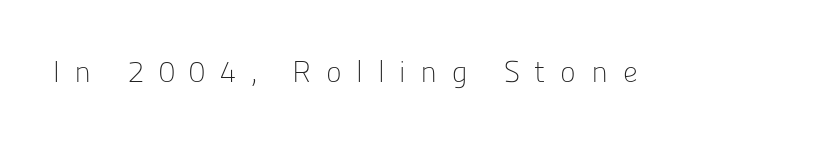
Q: Is the text bold? A: No.
Q: Is the text italic (slanted)? A: No, it is upright.
Q: Is the typeface a serif or a sans-serif typeface? A: Sans-serif.
Q: Is the text underlined? A: No.
Q: Is the spacing between letters normal or unusually wide? A: Unusually wide.
Q: Width (condensed, normal, or wide)? A: Normal.
Q: Stroke contrast? A: Low.
Q: x-height? A: Medium.
Q: Monospaced? A: No.
